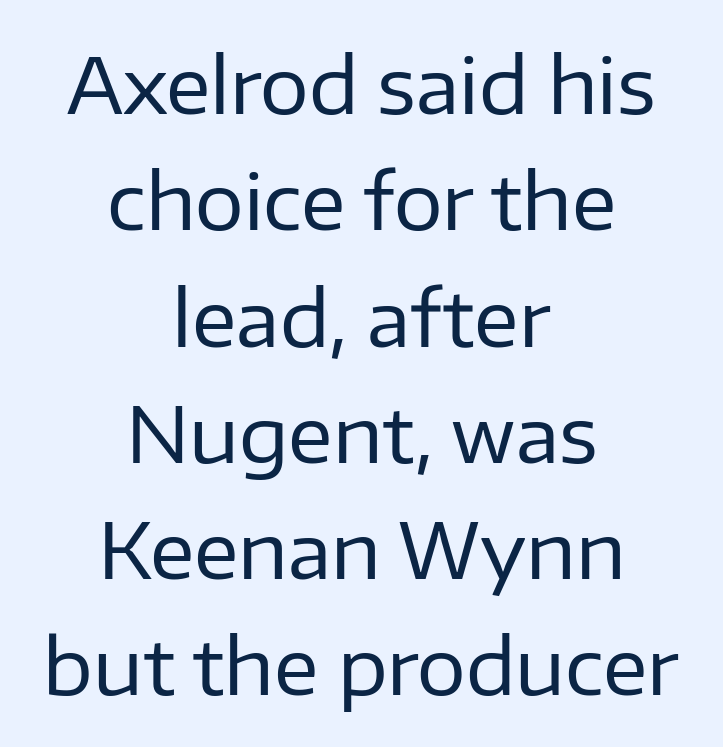
{"serif": "no", "italic": "no", "bold": "no", "weight": "regular", "width": "normal", "stroke_contrast": "low", "x_height": "medium", "monospaced": "no", "underline": "no", "align": "center", "line_spacing": "normal", "line_spacing_ratio": 1.51, "letter_spacing": "normal", "letter_spacing_em": 0.0, "glyph_px": 77}
